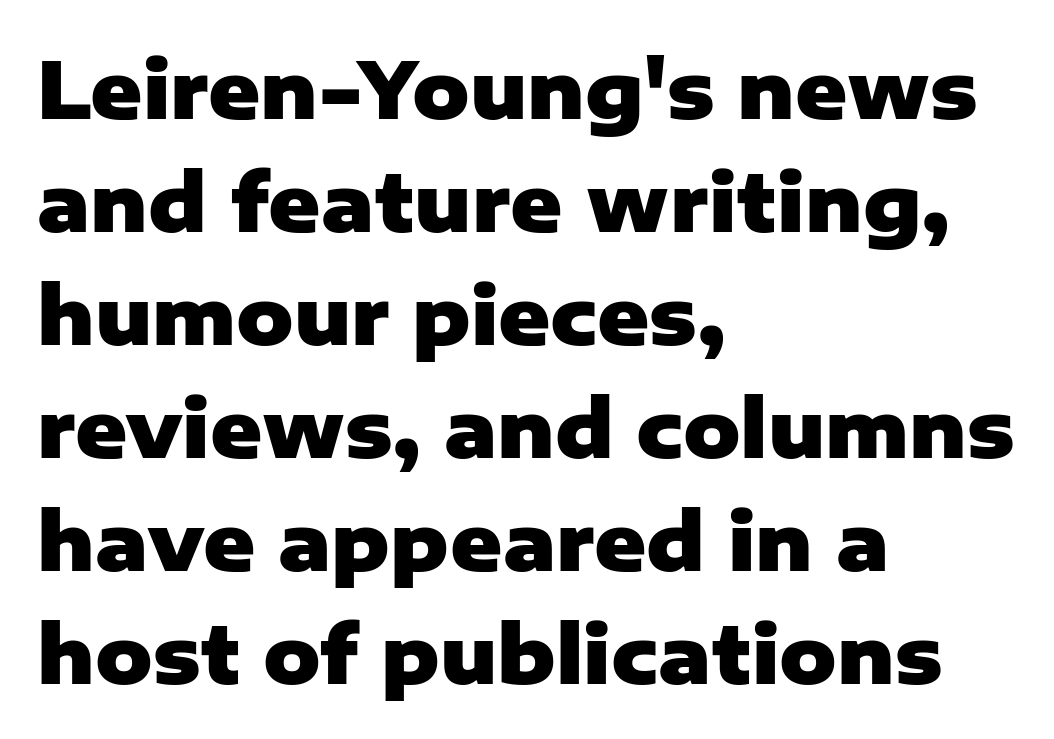
The image shows 79 px heavy sans-serif type, upright; set left-aligned, normal line spacing (1.43x), normal letter spacing, not underlined; low stroke contrast and a medium x-height.
